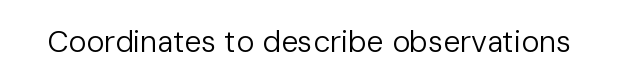
Q: Is the text bold? A: No.
Q: Is the text italic (slanted)? A: No, it is upright.
Q: Is the typeface a serif or a sans-serif typeface? A: Sans-serif.
Q: Is the text underlined? A: No.
Q: Is the spacing between letters normal or unusually wide? A: Normal.
Q: Width (condensed, normal, or wide)? A: Normal.
Q: Stroke contrast? A: Low.
Q: x-height? A: Medium.
Q: Monospaced? A: No.
